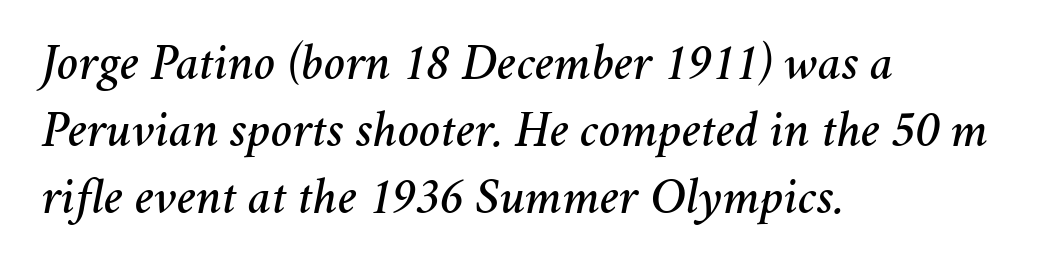
The image shows 51 px text type, italic (leaning right); set left-aligned, normal line spacing (1.31x), normal letter spacing, not underlined; medium stroke contrast and a medium x-height.
